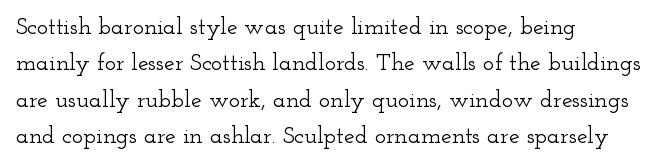
A normal amount of white space separates one row of letters from the next. Is there any slant? The stems are plumb. Nobody touched the tracking dial on this one. Quick note: underline off.
